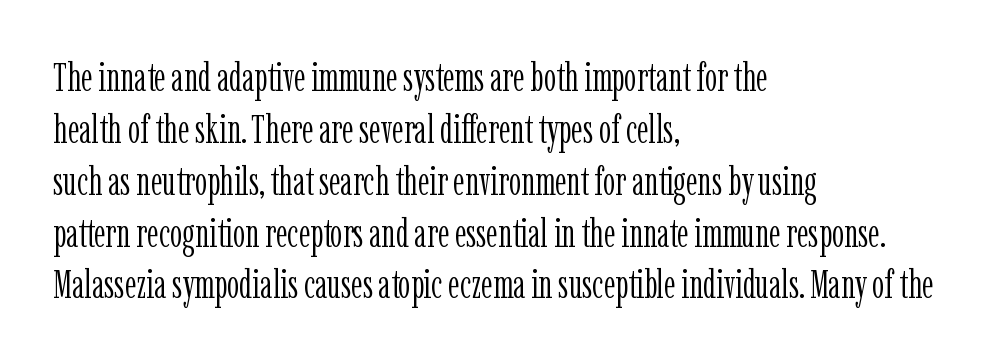
These lines are rendered in a variable-pitch font. Is this a sans? No — the strokes have serifs. Think standard paragraph weight, or any step lighter than that. Short and long lines alike share a common starting point at left. Students, observe: this is what conventionally led text looks like.
